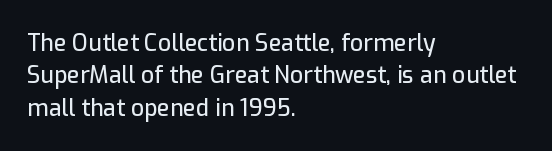
{"italic": "no", "underline": "no", "align": "left", "line_spacing": "normal", "line_spacing_ratio": 1.41, "letter_spacing": "normal", "letter_spacing_em": 0.0, "glyph_px": 23}
